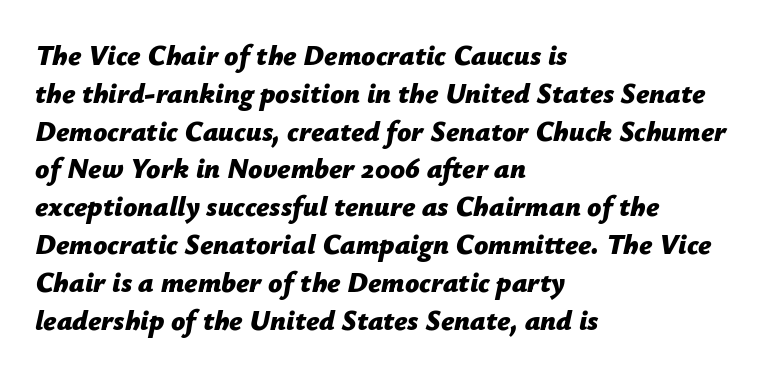
The image shows 28 px bold type, italic (leaning right); set left-aligned, normal line spacing (1.35x), normal letter spacing, not underlined; low stroke contrast and a medium x-height.
